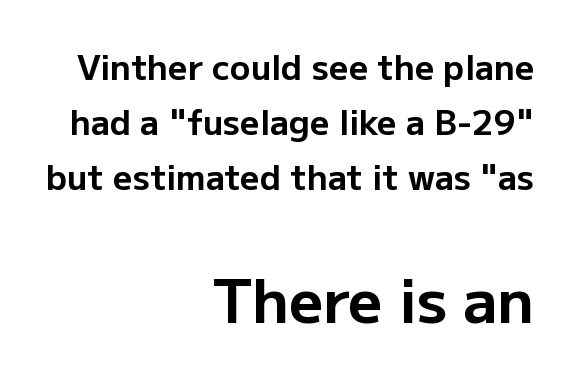
The image shows 60 px bold sans-serif type, upright; set right-aligned, normal line spacing (1.62x), normal letter spacing, not underlined; the second (bottom) block is 1.76x larger; low stroke contrast and a medium x-height.
